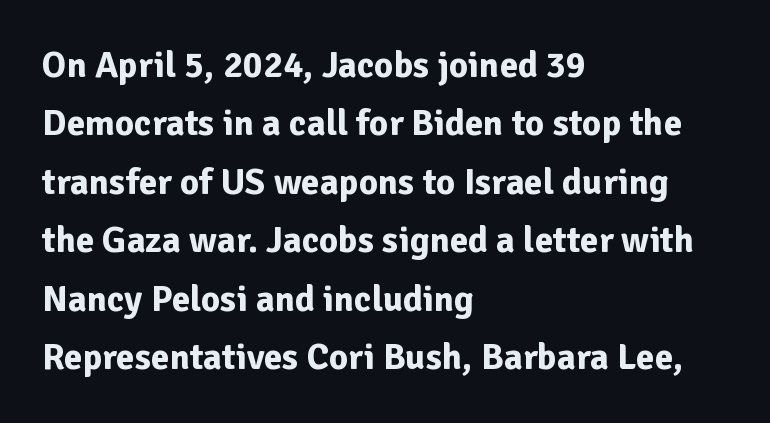
The image shows 37 px bold sans-serif type, upright; set left-aligned, normal line spacing (1.58x), normal letter spacing, not underlined; low stroke contrast and a medium x-height.
